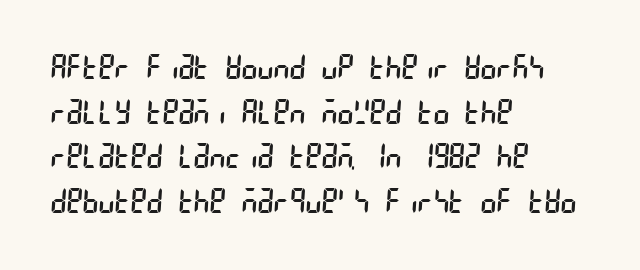
The text block is weighted toward the left margin, trailing off unevenly rightward. You can tell from the bare stems that sans-serif type was used. The baseline area is clear. The rendering keeps characters at their native spacing. The weight tops out at a normal text grade.
